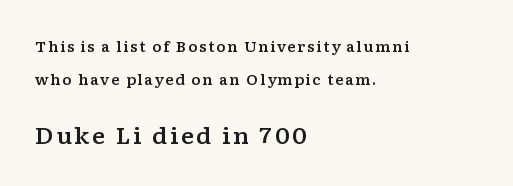
The image shows 22 px text type, upright; set left-aligned, loose line spacing (2.33x), not underlined; the second (bottom) block is 1.57x larger.
